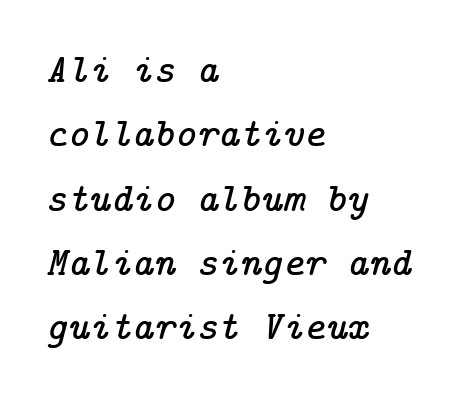
Q: Is the text italic (slanted)? A: Yes, it leans right by about 14 degrees.
Q: Is the typeface a serif or a sans-serif typeface? A: Serif.
Q: Is the text underlined? A: No.
Q: How is the paragraph aligned? A: Left-aligned.
Q: Is the spacing between letters normal or unusually wide? A: Normal.
Q: Is the spacing between lines tight, normal or loose? A: Normal.
Q: Width (condensed, normal, or wide)? A: Normal.
Q: Stroke contrast? A: Low.
Q: x-height? A: Medium.
